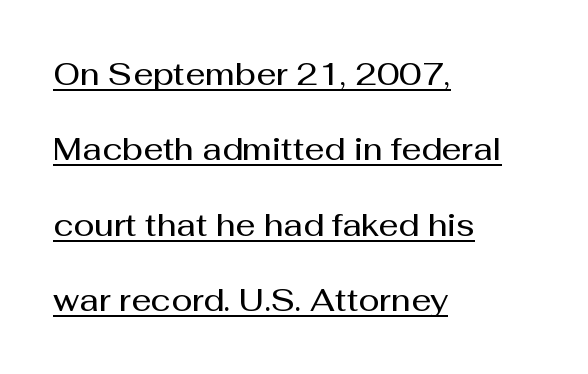
The image shows 31 px semibold sans-serif type, upright; set left-aligned, loose line spacing (2.43x), normal letter spacing, underlined; medium stroke contrast and a medium x-height.
